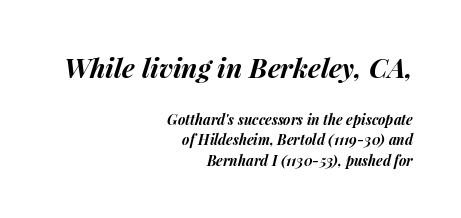
Q: Is the text bold? A: Yes.
Q: Is the text italic (slanted)? A: Yes, it leans right by about 15 degrees.
Q: Is the text underlined? A: No.
Q: How is the paragraph aligned? A: Right-aligned.
Q: Is the spacing between letters normal or unusually wide? A: Normal.
Q: Is the spacing between lines tight, normal or loose? A: Normal.
Q: Which block of text is set in a larger size, the first (top) or the second (bottom)? A: The first (top) one.
